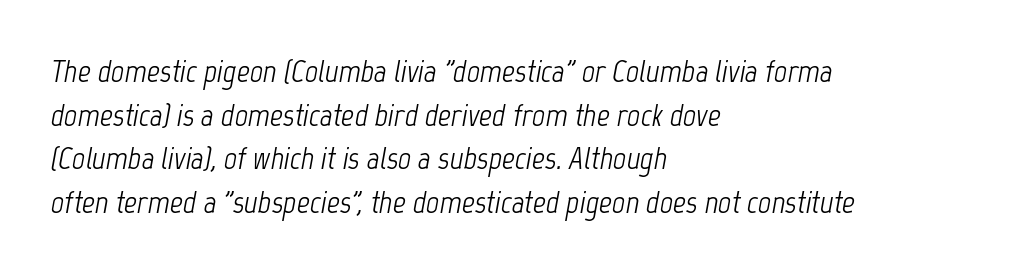
Character widths vary here, with narrow letters taking less room than wide ones. The passage shown is not underscored anywhere. No heavy texture on the line: the type isn't bold. In terms of leading, this rendering sits right in the middle. Each word holds together tightly as a unit, with standard inter-letter gaps. The rendering anchors every line to the left-hand side.
